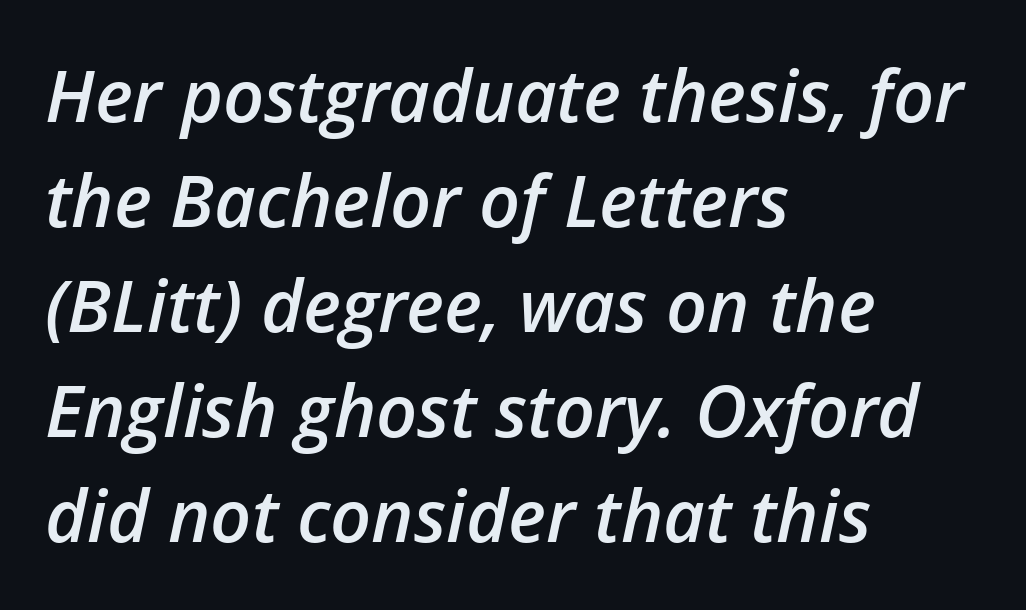
Note the varied advance widths — an 'i' is clearly narrower than an 'm'. Descenders hang freely into open space. Tall strokes in this sample are angled rather than plumb. Line beginnings align vertically; line endings do not.
